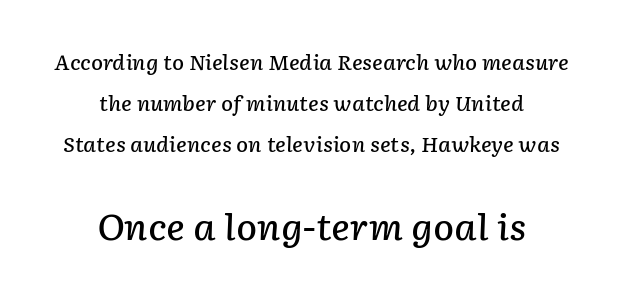
The face used here is proportionally spaced, like ordinary book or web type. The letters sit at their default tracking, neither squeezed nor spread. The lower block of text is set noticeably larger than the block above it. The setting favours the middle, as headings and verse often do. The baseline area is clear. Quick note: interline space is abundant.
